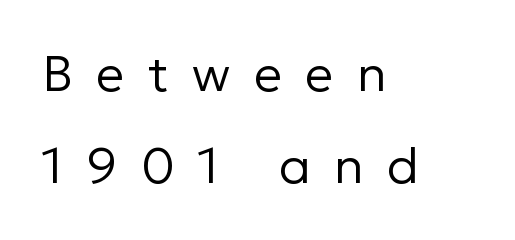
Q: Is the text bold? A: No.
Q: Is the text italic (slanted)? A: No, it is upright.
Q: Is the typeface a serif or a sans-serif typeface? A: Sans-serif.
Q: Is the text underlined? A: No.
Q: How is the paragraph aligned? A: Left-aligned.
Q: Is the spacing between letters normal or unusually wide? A: Unusually wide.
Q: Width (condensed, normal, or wide)? A: Normal.
Q: Stroke contrast? A: Low.
Q: x-height? A: Medium.
Q: Monospaced? A: No.
